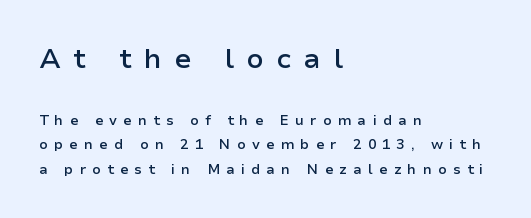
The image shows 28 px semibold sans-serif type, upright; set left-aligned, line spacing 1.74x, unusually wide letter spacing (+0.43 em), not underlined; the first (top) block is 2.0x larger; low stroke contrast and a medium x-height.
